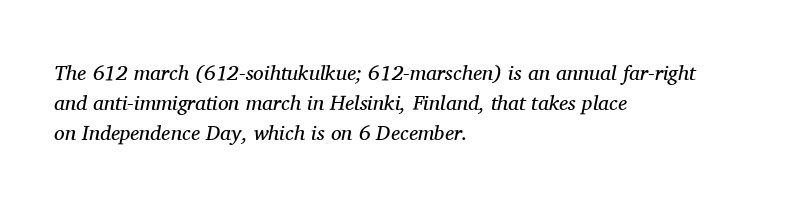
Q: Is the text bold? A: No.
Q: Is the text italic (slanted)? A: Yes, it leans right by about 11 degrees.
Q: Is the text underlined? A: No.
Q: How is the paragraph aligned? A: Left-aligned.
Q: Is the spacing between letters normal or unusually wide? A: Normal.
Q: Is the spacing between lines tight, normal or loose? A: Normal.
